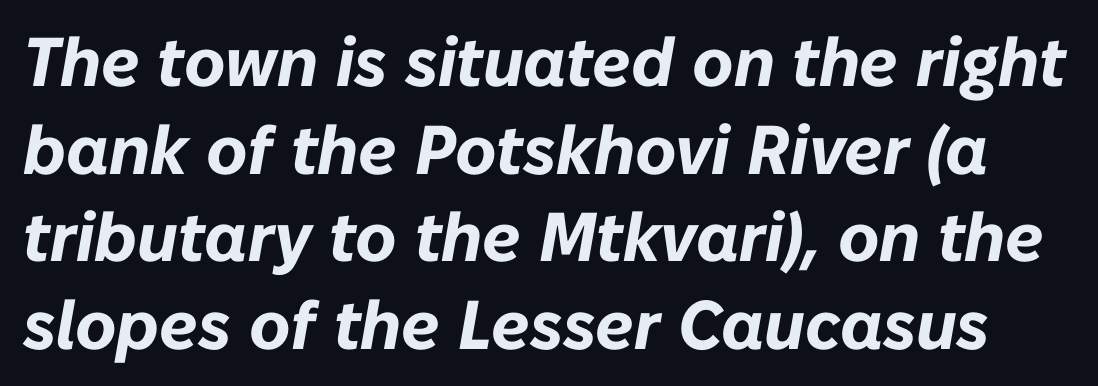
A typesetter would call this proportional, since set widths differ per character. When letters slant like this, we call the style italic. Decoration check: the copy has no underline. What stands out about the letter spacing? Nothing — it is the standard amount. Weight check: bold — yes, fully. The vertical gap from one line to the next is medium.
